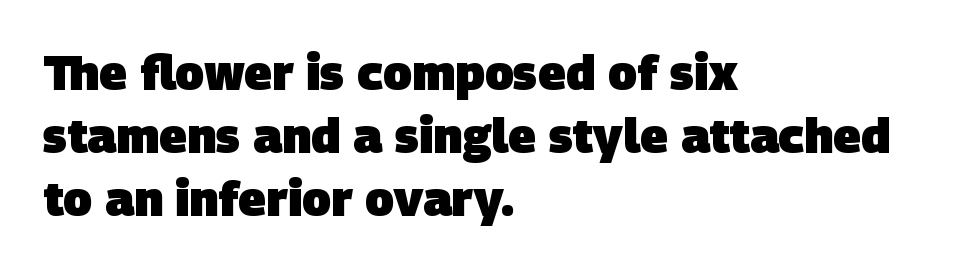
Q: Is the text bold? A: Yes.
Q: Is the typeface a serif or a sans-serif typeface? A: Sans-serif.
Q: Is the text underlined? A: No.
Q: How is the paragraph aligned? A: Left-aligned.
Q: Is the spacing between letters normal or unusually wide? A: Normal.
Q: Is the spacing between lines tight, normal or loose? A: Normal.
Q: Width (condensed, normal, or wide)? A: Normal.
Q: Stroke contrast? A: Low.
Q: x-height? A: Large.
Q: Monospaced? A: No.
